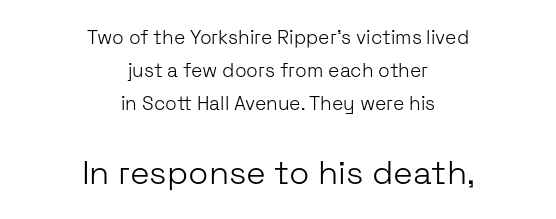
These lines are rendered in a variable-pitch font. Every character sits straight up, as roman type does. Size hierarchy here favors the trailing block over the leading one. A student would call this center alignment; a typographer would say set centered.
